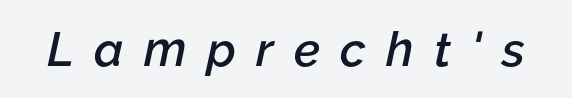
{"italic": "yes", "lean": "right", "slant_degrees": 12, "bold": "semi", "weight": "semibold", "width": "normal", "stroke_contrast": "low", "x_height": "medium", "monospaced": "no", "underline": "no", "letter_spacing": "wide", "letter_spacing_em": 0.42, "glyph_px": 48}
